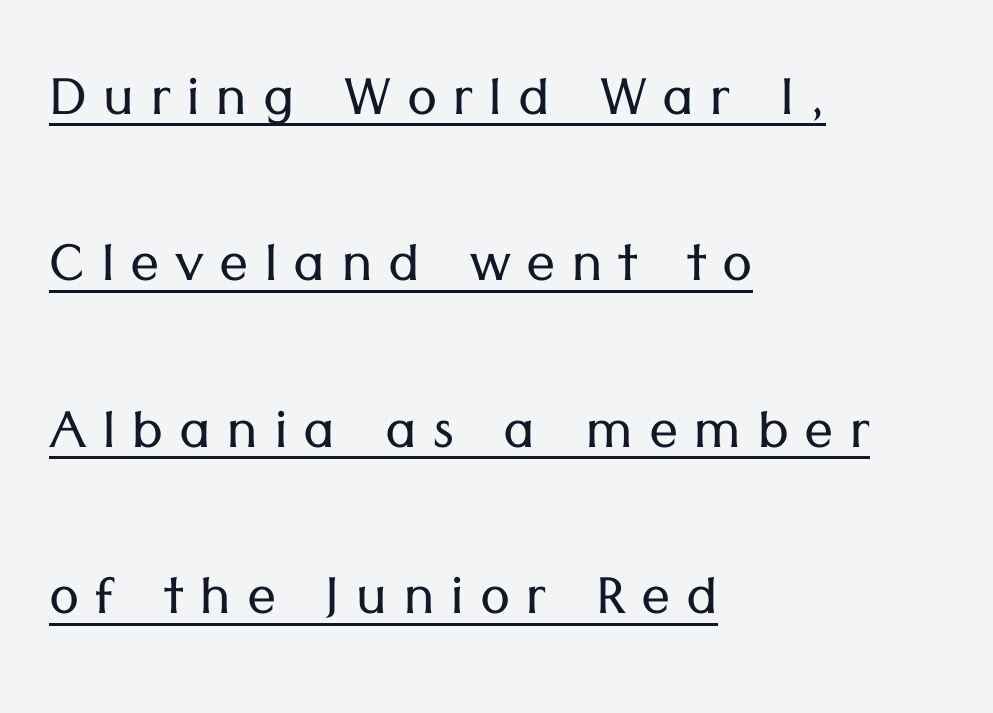
A typesetter would label this face a sans. These characters rest on top of a visible drawn line. Vertical stems look standard width or narrower in stroke. Each letter keeps its own natural width here, so spacing adapts to shape. Display-style spreading of the glyphs; the letterfit is very open. Does the copy run flush right? No — it runs flush left.
